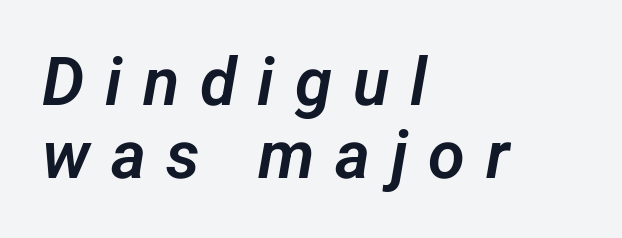
Q: Is the typeface a serif or a sans-serif typeface? A: Sans-serif.
Q: Is the text underlined? A: No.
Q: How is the paragraph aligned? A: Left-aligned.
Q: Is the spacing between letters normal or unusually wide? A: Unusually wide.
Q: Is the spacing between lines tight, normal or loose? A: Tight.
Q: Width (condensed, normal, or wide)? A: Normal.
Q: Stroke contrast? A: Low.
Q: x-height? A: Medium.
Q: Monospaced? A: No.
